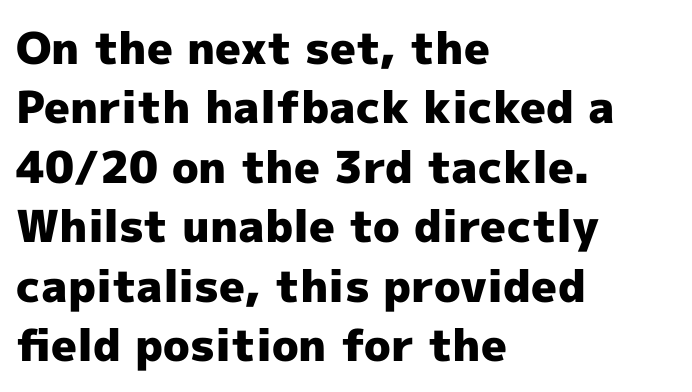
The image shows 44 px heavy sans-serif type, upright; set left-aligned, normal line spacing (1.35x), normal letter spacing, not underlined; a medium x-height.
